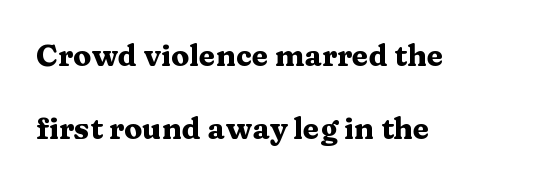
Font category for this specimen: serif. Underline: absent. The axis of the letterforms is exactly vertical. Between one letter and the next there's only the usual sliver of space.
